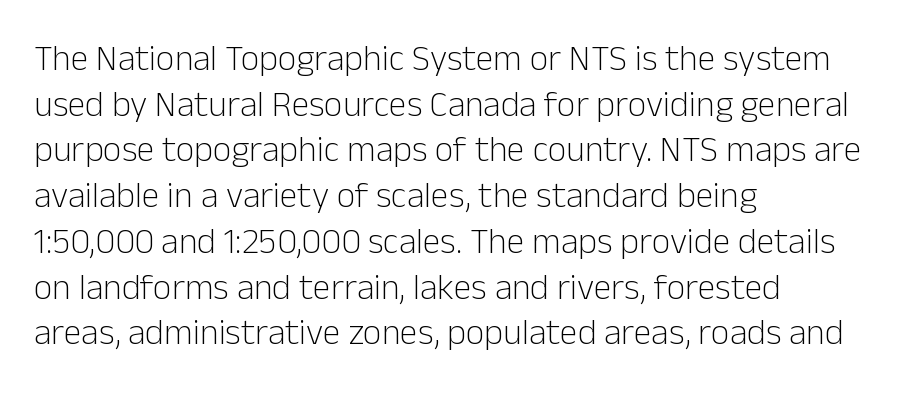
Q: Is the text bold? A: No.
Q: Is the text italic (slanted)? A: No, it is upright.
Q: Is the typeface a serif or a sans-serif typeface? A: Sans-serif.
Q: Is the text underlined? A: No.
Q: How is the paragraph aligned? A: Left-aligned.
Q: Is the spacing between letters normal or unusually wide? A: Normal.
Q: Is the spacing between lines tight, normal or loose? A: Normal.
Q: Width (condensed, normal, or wide)? A: Normal.
Q: Stroke contrast? A: Low.
Q: x-height? A: Medium.
Q: Monospaced? A: No.
